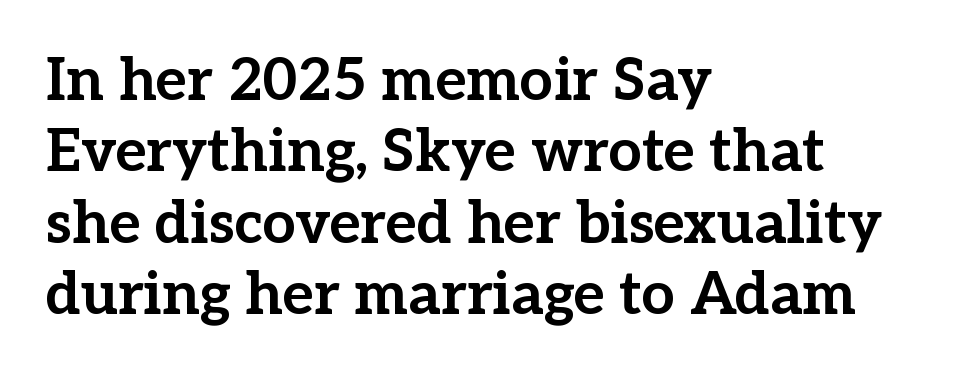
{"serif": "yes", "italic": "no", "bold": "yes", "weight": "bold", "width": "normal", "stroke_contrast": "low", "x_height": "medium", "monospaced": "no", "underline": "no", "align": "left", "line_spacing_ratio": 1.21, "letter_spacing": "normal", "letter_spacing_em": 0.0, "glyph_px": 59}
